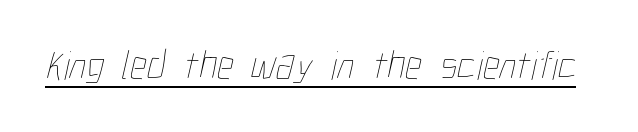
The image shows 41 px thin, condensed type; set normal letter spacing, underlined; low stroke contrast and a medium x-height.
